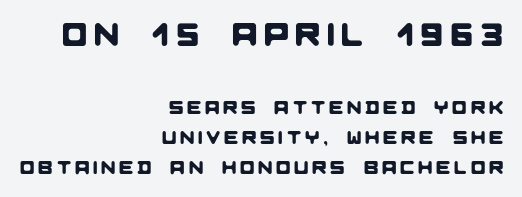
Q: Is the typeface a serif or a sans-serif typeface? A: Sans-serif.
Q: Is the text underlined? A: No.
Q: How is the paragraph aligned? A: Right-aligned.
Q: Is the spacing between letters normal or unusually wide? A: Unusually wide.
Q: Is the spacing between lines tight, normal or loose? A: Normal.
Q: Which block of text is set in a larger size, the first (top) or the second (bottom)? A: The first (top) one.
Q: Width (condensed, normal, or wide)? A: Normal.
Q: Stroke contrast? A: Low.
Q: x-height? A: Large.
Q: Monospaced? A: No.
